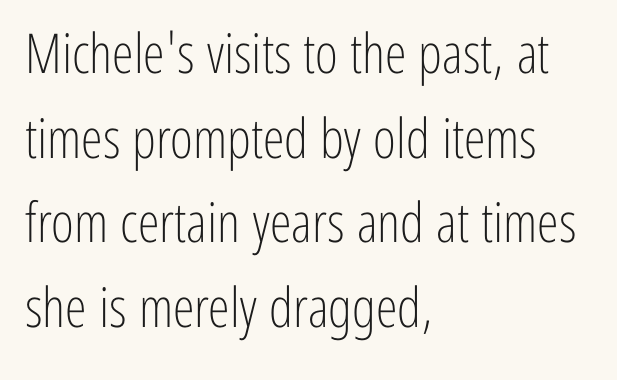
{"serif": "no", "italic": "no", "bold": "no", "weight": "light", "width": "condensed", "stroke_contrast": "low", "x_height": "medium", "monospaced": "no", "underline": "no", "align": "left", "line_spacing": "normal", "line_spacing_ratio": 1.54, "letter_spacing": "normal", "letter_spacing_em": 0.0, "glyph_px": 55}
